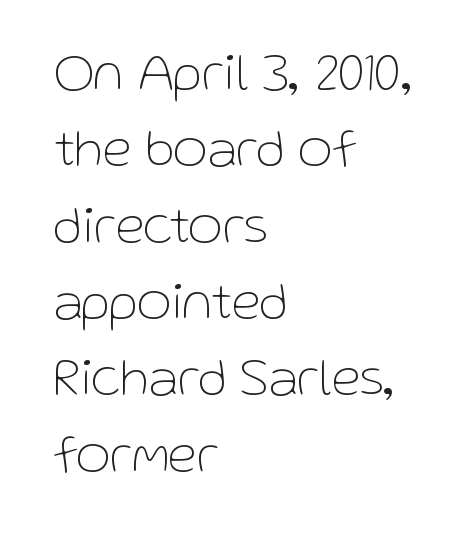
The image shows 53 px thin sans-serif type, upright; set left-aligned, normal line spacing (1.44x), normal letter spacing, not underlined; low stroke contrast and a medium x-height.
